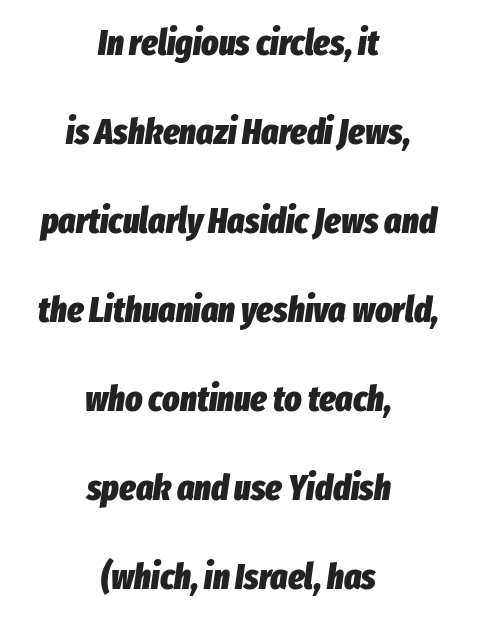
Q: Is the text bold? A: Yes.
Q: Is the text italic (slanted)? A: Yes, it leans right by about 8 degrees.
Q: Is the text underlined? A: No.
Q: How is the paragraph aligned? A: Centered.
Q: Is the spacing between letters normal or unusually wide? A: Normal.
Q: Is the spacing between lines tight, normal or loose? A: Loose.
Q: Width (condensed, normal, or wide)? A: Condensed.
Q: Stroke contrast? A: Low.
Q: x-height? A: Medium.
Q: Monospaced? A: No.
